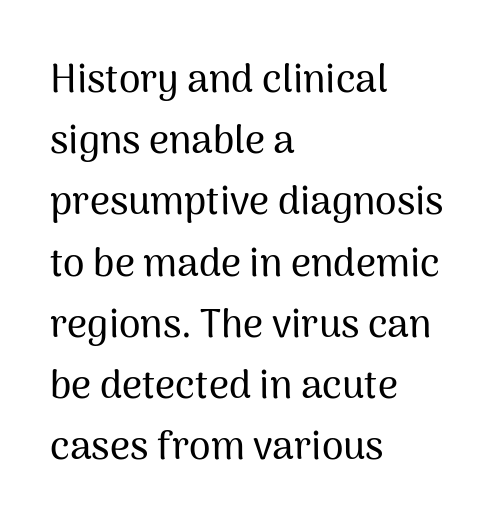
The image shows 39 px sans-serif type, upright; set left-aligned, normal line spacing (1.57x), normal letter spacing, not underlined; medium stroke contrast and a medium x-height.
